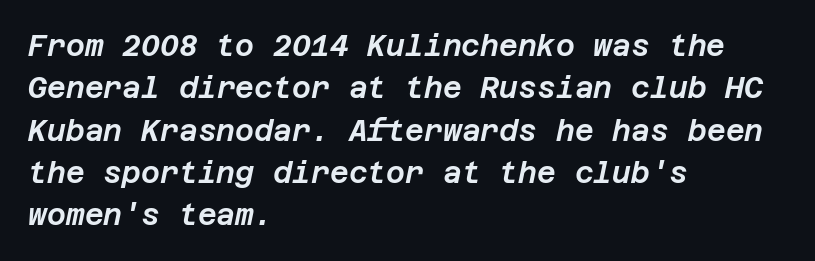
No extra tracking has been applied to these lines. Beneath every word, the page is bare. In CSS terms this would be text-align: left. Normally led — the rows are evenly, conventionally spaced. Looking at the ascenders, they clearly lean.
